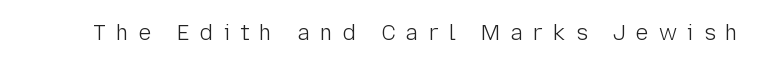
Q: Is the text bold? A: No.
Q: Is the text italic (slanted)? A: No, it is upright.
Q: Is the text underlined? A: No.
Q: Is the spacing between letters normal or unusually wide? A: Unusually wide.
